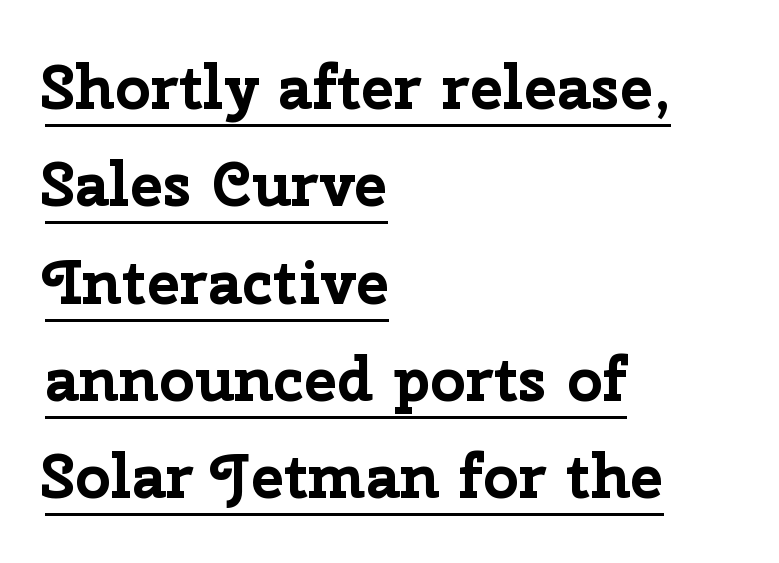
Q: Is the text bold? A: Yes.
Q: Is the text italic (slanted)? A: No, it is upright.
Q: Is the typeface a serif or a sans-serif typeface? A: Sans-serif.
Q: Is the text underlined? A: Yes.
Q: How is the paragraph aligned? A: Left-aligned.
Q: Is the spacing between letters normal or unusually wide? A: Normal.
Q: Is the spacing between lines tight, normal or loose? A: Normal.
Q: Width (condensed, normal, or wide)? A: Normal.
Q: Stroke contrast? A: Low.
Q: x-height? A: Medium.
Q: Monospaced? A: No.
